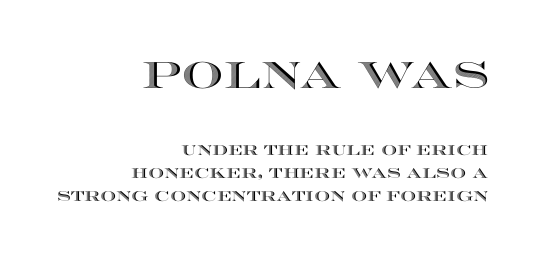
Q: Is the text italic (slanted)? A: No, it is upright.
Q: Is the text underlined? A: No.
Q: How is the paragraph aligned? A: Right-aligned.
Q: Is the spacing between letters normal or unusually wide? A: Normal.
Q: Is the spacing between lines tight, normal or loose? A: Normal.
Q: Which block of text is set in a larger size, the first (top) or the second (bottom)? A: The first (top) one.
Q: Width (condensed, normal, or wide)? A: Wide.
Q: x-height? A: Large.
Q: Monospaced? A: No.
